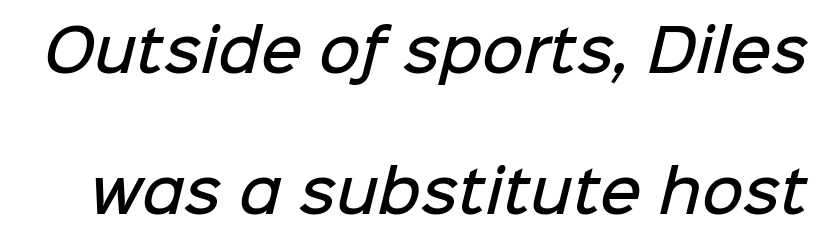
{"serif": "no", "bold": "semi", "weight": "semibold", "width": "normal", "stroke_contrast": "low", "x_height": "medium", "monospaced": "no", "underline": "no", "line_spacing": "loose", "line_spacing_ratio": 2.47, "letter_spacing": "normal", "letter_spacing_em": 0.0, "glyph_px": 57}
